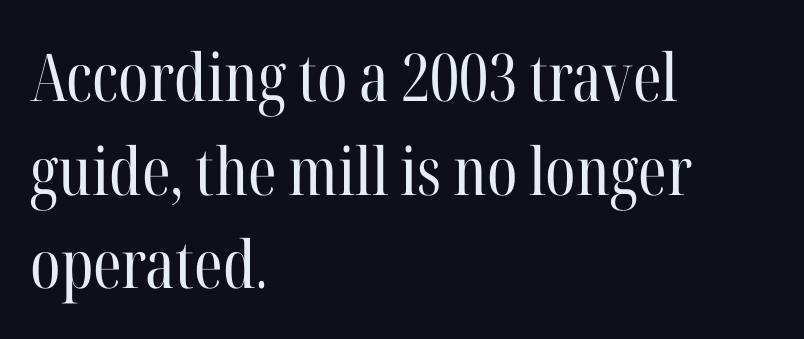
Q: Is the text bold? A: No.
Q: Is the text italic (slanted)? A: No, it is upright.
Q: Is the typeface a serif or a sans-serif typeface? A: Serif.
Q: Is the text underlined? A: No.
Q: How is the paragraph aligned? A: Left-aligned.
Q: Is the spacing between letters normal or unusually wide? A: Normal.
Q: Is the spacing between lines tight, normal or loose? A: Normal.
Q: Width (condensed, normal, or wide)? A: Condensed.
Q: Stroke contrast? A: High.
Q: x-height? A: Medium.
Q: Monospaced? A: No.
